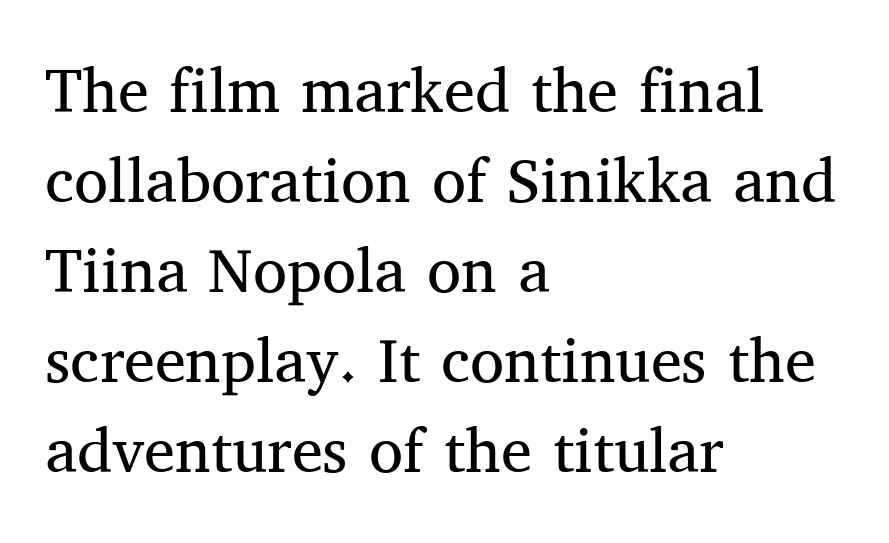
The image shows 62 px regular-weight serif type, upright; set left-aligned, normal line spacing (1.45x), normal letter spacing, not underlined; medium stroke contrast and a medium x-height.
